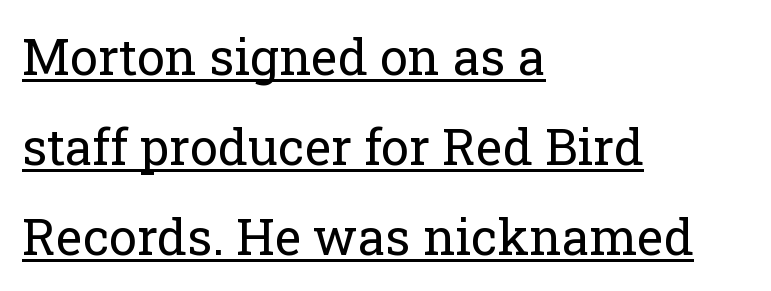
The image shows 50 px regular-weight serif type, upright; set left-aligned, line spacing 1.8x, normal letter spacing, underlined; low stroke contrast and a medium x-height.
